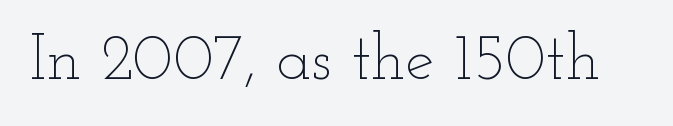
{"italic": "no", "bold": "no", "weight": "thin", "width": "wide", "stroke_contrast": "low", "x_height": "small", "monospaced": "no", "underline": "no", "letter_spacing": "normal", "letter_spacing_em": 0.0, "glyph_px": 65}
